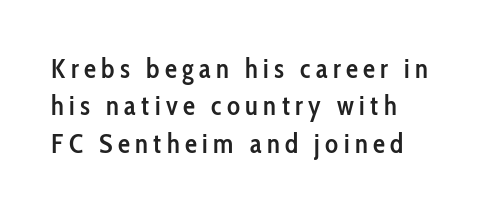
Q: Is the text bold? A: Semi-bold.
Q: Is the text italic (slanted)? A: No, it is upright.
Q: Is the text underlined? A: No.
Q: How is the paragraph aligned? A: Left-aligned.
Q: Is the spacing between letters normal or unusually wide? A: Unusually wide.
Q: Is the spacing between lines tight, normal or loose? A: Normal.
